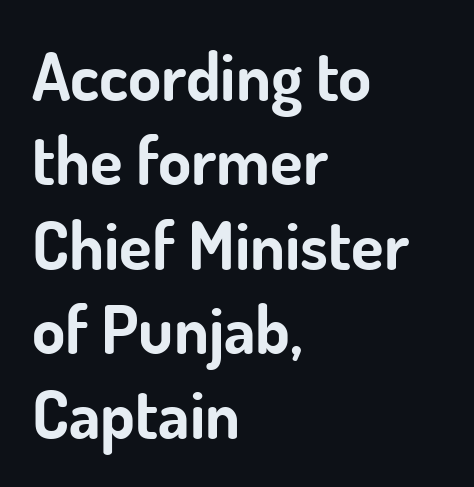
The image shows 67 px bold sans-serif type, upright; set left-aligned, normal line spacing (1.26x), normal letter spacing, not underlined; low stroke contrast and a small x-height.
